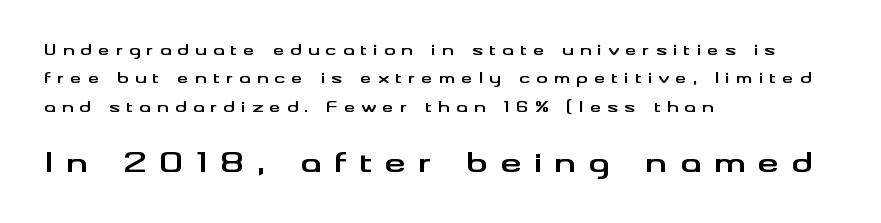
{"italic": "no", "bold": "yes", "underline": "no", "align": "left", "line_spacing": "loose", "line_spacing_ratio": 2.03, "letter_spacing": "wide", "letter_spacing_em": 0.45, "larger_block": "second", "size_ratio": 1.93, "glyph_px": 27}
